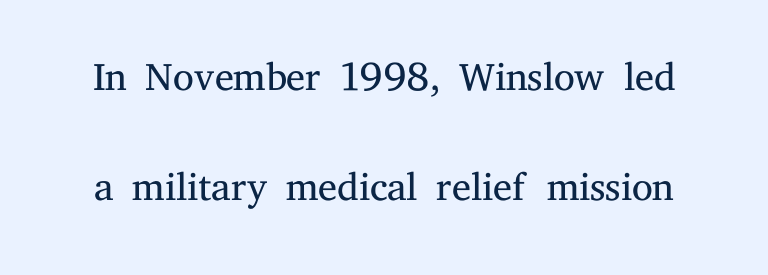
Q: Is the text bold? A: No.
Q: Is the text italic (slanted)? A: No, it is upright.
Q: Is the typeface a serif or a sans-serif typeface? A: Serif.
Q: Is the text underlined? A: No.
Q: How is the paragraph aligned? A: Centered.
Q: Is the spacing between letters normal or unusually wide? A: Normal.
Q: Width (condensed, normal, or wide)? A: Normal.
Q: Stroke contrast? A: Medium.
Q: x-height? A: Medium.
Q: Monospaced? A: No.
